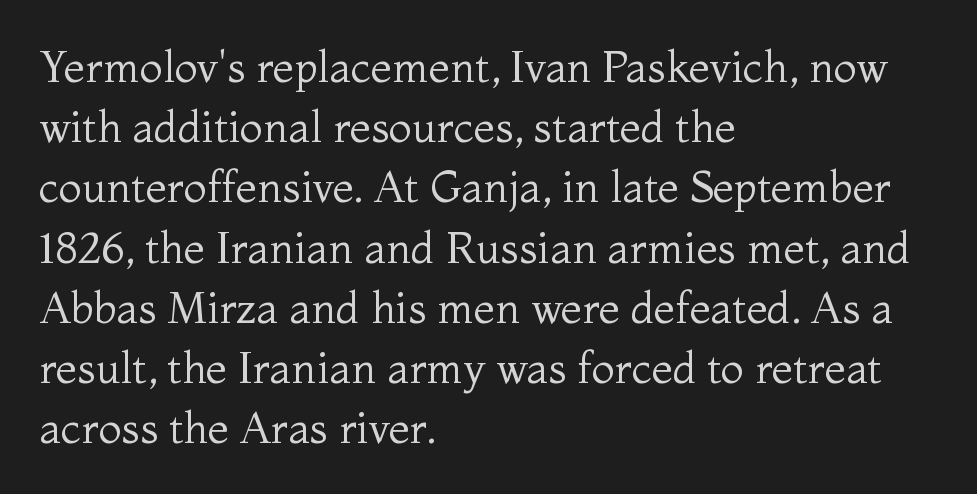
The zone under the glyphs is completely vacant. These glyphs show unthickened strokes, regular width or finer. Each letter's strokes conclude with small projecting serifs. The text block is weighted toward the left margin, trailing off unevenly rightward. Think of a printed novel: that variable character pitch is what you see here.
